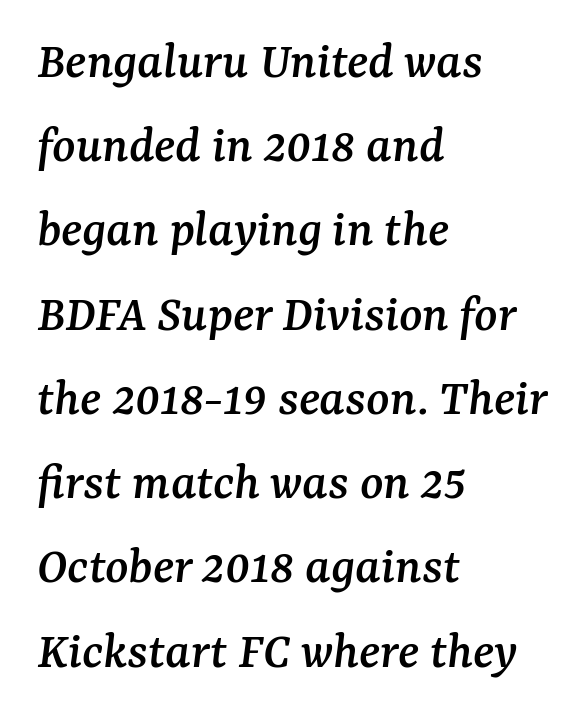
{"serif": "yes", "italic": "yes", "lean": "right", "slant_degrees": 7, "width": "normal", "stroke_contrast": "medium", "x_height": "medium", "monospaced": "no", "underline": "no", "align": "left", "line_spacing": "normal", "line_spacing_ratio": 1.56, "letter_spacing": "normal", "letter_spacing_em": 0.0, "glyph_px": 54}
